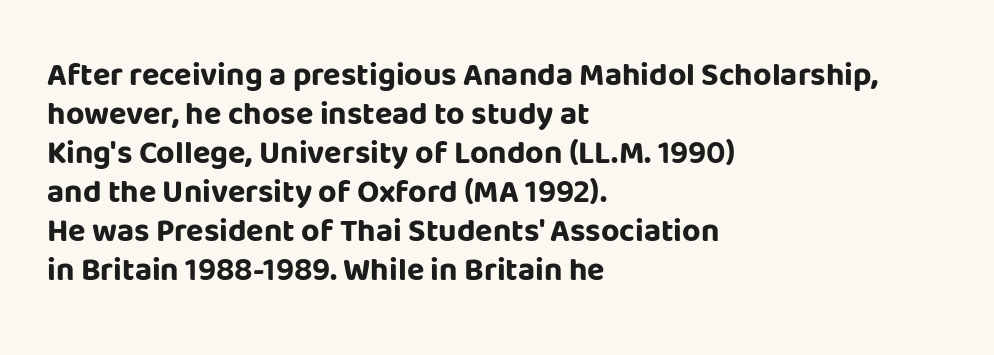
{"serif": "no", "italic": "no", "bold": "yes", "weight": "bold", "width": "normal", "stroke_contrast": "low", "x_height": "large", "monospaced": "no", "underline": "no", "align": "left", "line_spacing_ratio": 1.22, "letter_spacing": "normal", "letter_spacing_em": 0.0, "glyph_px": 32}
